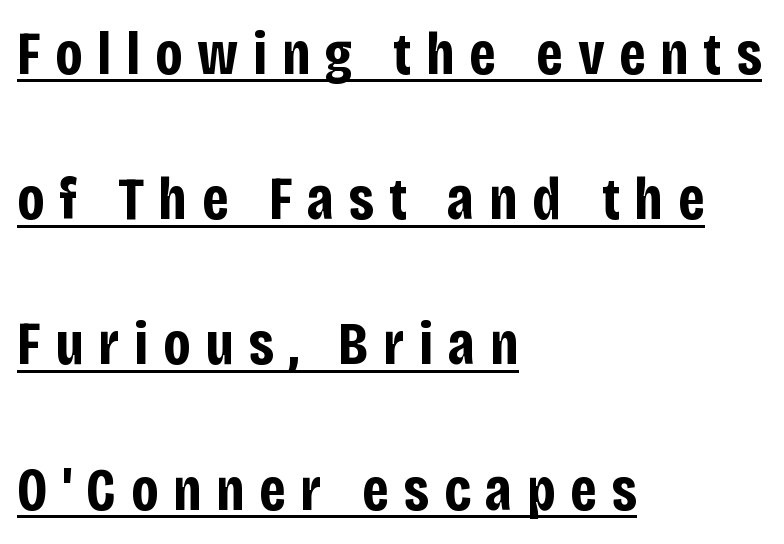
Q: Is the text bold? A: Yes.
Q: Is the text italic (slanted)? A: No, it is upright.
Q: Is the typeface a serif or a sans-serif typeface? A: Sans-serif.
Q: Is the text underlined? A: Yes.
Q: How is the paragraph aligned? A: Left-aligned.
Q: Is the spacing between letters normal or unusually wide? A: Unusually wide.
Q: Is the spacing between lines tight, normal or loose? A: Loose.
Q: Width (condensed, normal, or wide)? A: Condensed.
Q: Stroke contrast? A: Low.
Q: x-height? A: Large.
Q: Monospaced? A: No.
